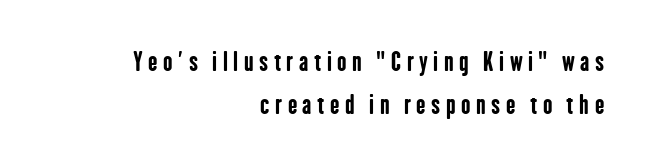
{"italic": "no", "bold": "yes", "underline": "no", "align": "right", "line_spacing_ratio": 1.73, "letter_spacing": "wide", "letter_spacing_em": 0.22, "glyph_px": 25}
